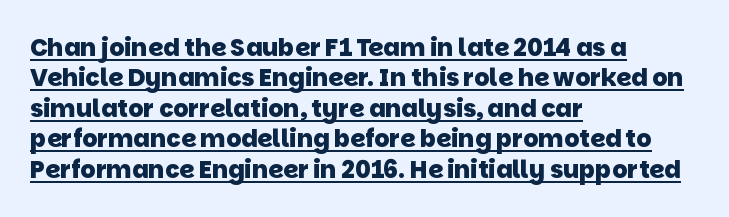
Short note: letters normally spaced. Where is the straight margin? On the left. Does a line run under the words? Yes, clearly. How heavy is the stroke? Heavy — this is a bold.
